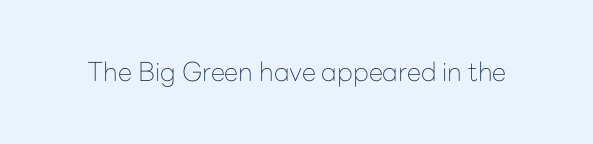
Q: Is the text bold? A: No.
Q: Is the text italic (slanted)? A: No, it is upright.
Q: Is the text underlined? A: No.
Q: Is the spacing between letters normal or unusually wide? A: Normal.
